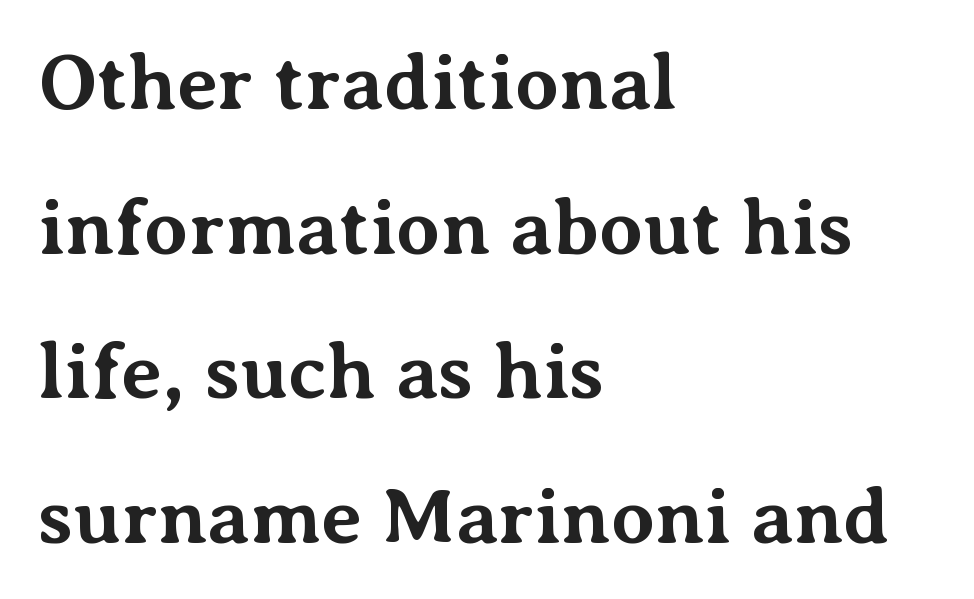
Q: Is the text bold? A: Yes.
Q: Is the text italic (slanted)? A: No, it is upright.
Q: Is the typeface a serif or a sans-serif typeface? A: Serif.
Q: Is the text underlined? A: No.
Q: How is the paragraph aligned? A: Left-aligned.
Q: Is the spacing between letters normal or unusually wide? A: Normal.
Q: Width (condensed, normal, or wide)? A: Normal.
Q: Stroke contrast? A: Medium.
Q: x-height? A: Medium.
Q: Monospaced? A: No.
